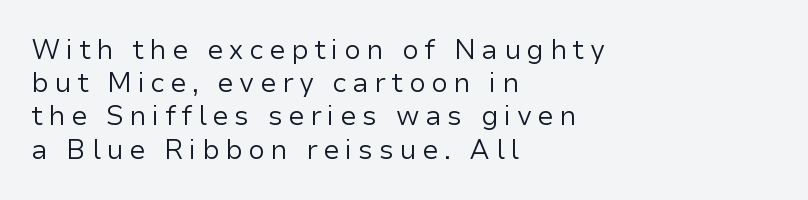
The image shows 27 px text type, upright; set left-aligned, line spacing 1.23x, unusually wide letter spacing (+0.2 em), not underlined.
